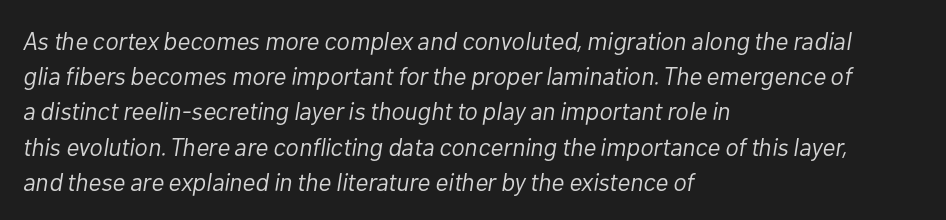
Standard letterfit; no display-style spreading of the glyphs. The face looks like a standard text weight, possibly lighter. Descenders are the only things crossing below the line. Regarding leading, the lines here are spaced in the standard way. All the whitespace from short lines collects on the right. The rendering applies a slant to the glyphs.
